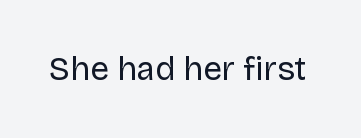
The image shows 33 px regular-weight sans-serif type, upright; set normal letter spacing, not underlined; low stroke contrast and a large x-height.
